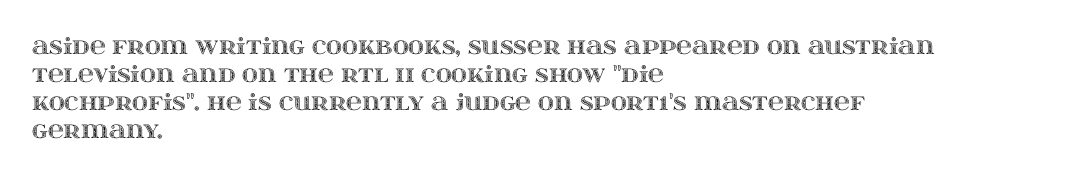
The image shows 22 px text type, upright; set left-aligned, normal line spacing (1.28x), normal letter spacing, not underlined.
